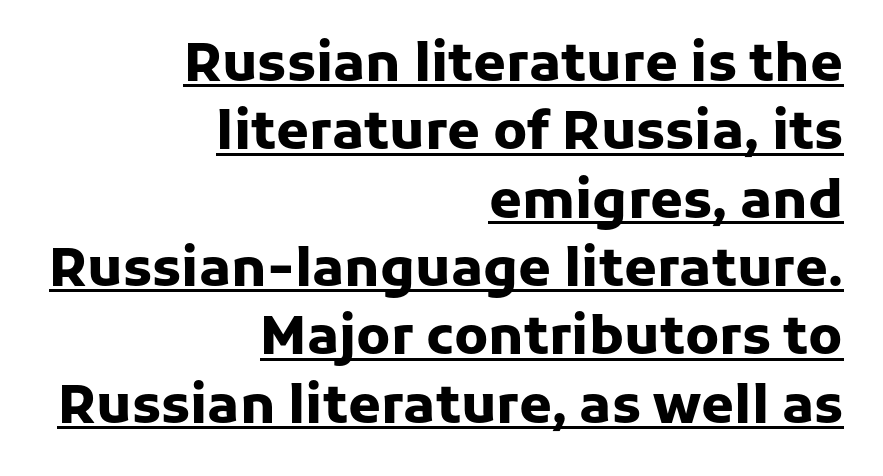
Q: Is the text bold? A: Yes.
Q: Is the text italic (slanted)? A: No, it is upright.
Q: Is the typeface a serif or a sans-serif typeface? A: Sans-serif.
Q: Is the text underlined? A: Yes.
Q: How is the paragraph aligned? A: Right-aligned.
Q: Is the spacing between letters normal or unusually wide? A: Normal.
Q: Is the spacing between lines tight, normal or loose? A: Normal.
Q: Width (condensed, normal, or wide)? A: Normal.
Q: Stroke contrast? A: Low.
Q: x-height? A: Medium.
Q: Monospaced? A: No.
